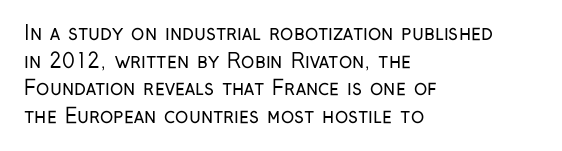
Q: Is the text bold? A: No.
Q: Is the text italic (slanted)? A: No, it is upright.
Q: Is the text underlined? A: No.
Q: How is the paragraph aligned? A: Left-aligned.
Q: Is the spacing between letters normal or unusually wide? A: Normal.
Q: Is the spacing between lines tight, normal or loose? A: Normal.
